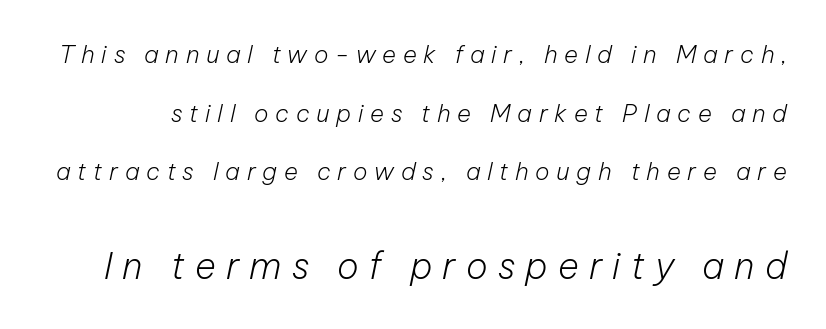
The face used here is proportionally spaced, like ordinary book or web type. The typography opts for an oblique posture over an upright one. Widely set lines give the paragraph a tall, airy silhouette. Stem width sits at or under what a default text font uses. Tracking here is generous; glyphs stand well apart from one another. Has an underline been added? It has not.
